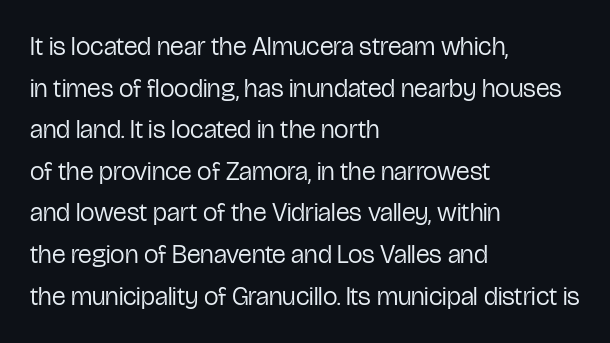
Q: Is the text bold? A: No.
Q: Is the text italic (slanted)? A: No, it is upright.
Q: Is the text underlined? A: No.
Q: How is the paragraph aligned? A: Left-aligned.
Q: Is the spacing between letters normal or unusually wide? A: Normal.
Q: Is the spacing between lines tight, normal or loose? A: Normal.
